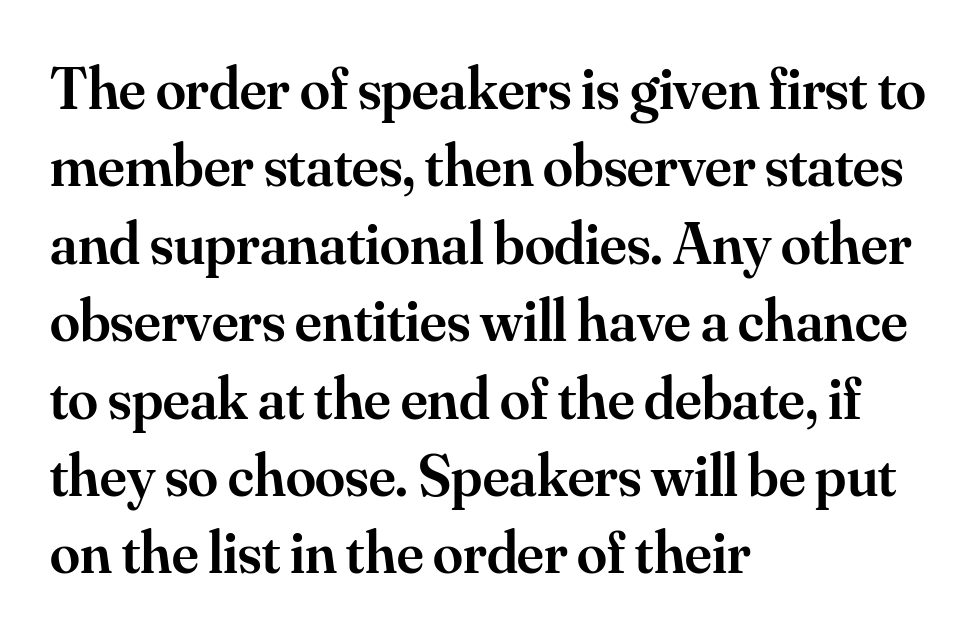
{"serif": "yes", "italic": "no", "bold": "semi", "weight": "semibold", "width": "normal", "stroke_contrast": "medium", "x_height": "small", "monospaced": "no", "underline": "no", "align": "left", "line_spacing": "normal", "line_spacing_ratio": 1.29, "letter_spacing": "normal", "letter_spacing_em": 0.0, "glyph_px": 60}
